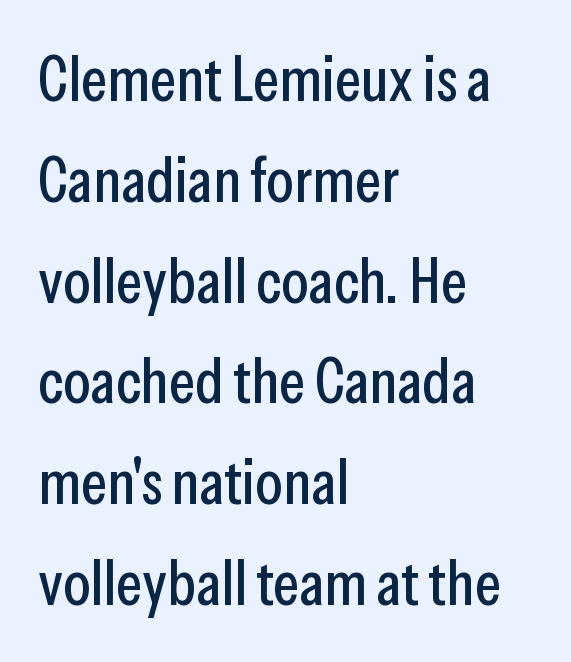
Spacing verdict: proportional, widths tailored to each character. Unmarked baselines from the first word to the last. Designer's note — italics off, roman on. Standard letterfit; no display-style spreading of the glyphs. Notice how the passage keeps a crisp vertical edge on the left only.
